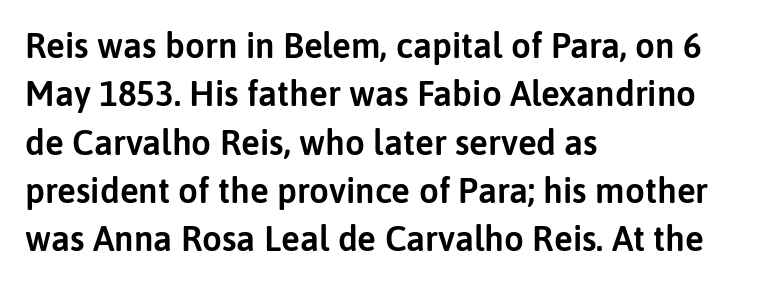
The image shows 35 px sans-serif type, upright; set left-aligned, normal line spacing (1.38x), normal letter spacing, not underlined; low stroke contrast and a medium x-height.
